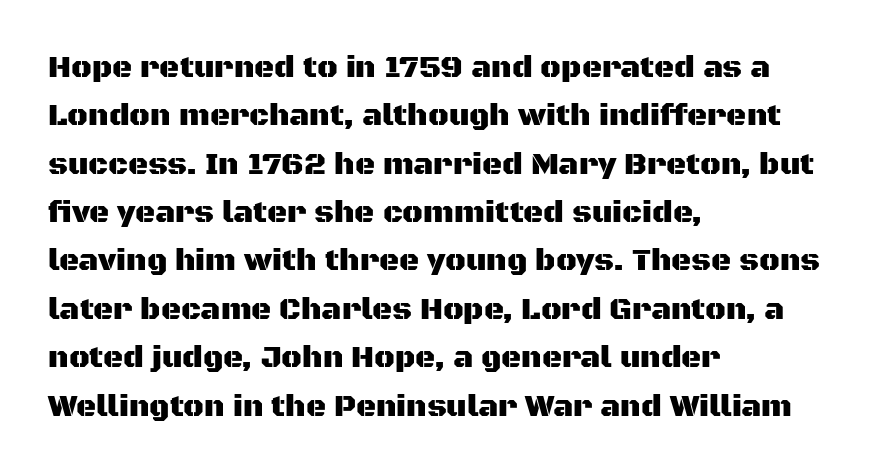
Q: Is the text italic (slanted)? A: No, it is upright.
Q: Is the typeface a serif or a sans-serif typeface? A: Sans-serif.
Q: Is the text underlined? A: No.
Q: How is the paragraph aligned? A: Left-aligned.
Q: Is the spacing between letters normal or unusually wide? A: Normal.
Q: Is the spacing between lines tight, normal or loose? A: Normal.
Q: Width (condensed, normal, or wide)? A: Normal.
Q: Stroke contrast? A: Medium.
Q: x-height? A: Large.
Q: Monospaced? A: No.
